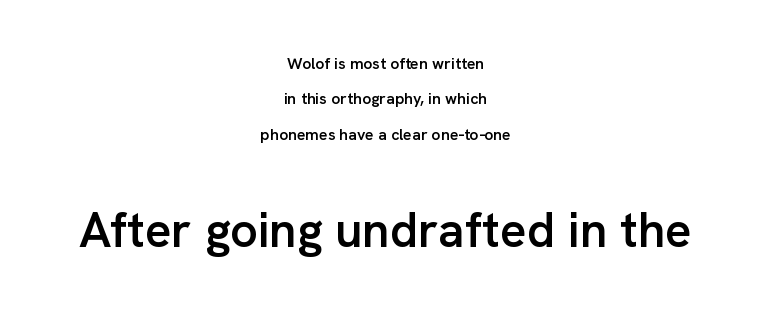
Each word holds together tightly as a unit, with standard inter-letter gaps. If you squint, the bottom block still reads clearly — it's the larger of the two. The line-height multiplier appears high, well above default. Lines of text with bare space underneath. Designer's note — italics off, roman on. Character widths vary here, with narrow letters taking less room than wide ones.
